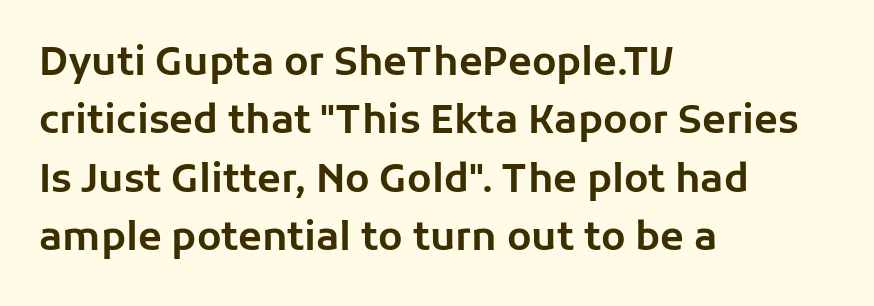
You can tell from the bare stems that sans-serif type was used. Layout note: lines flush left. Looks like regular typesetting: each glyph gets only the width it needs. The area under the type is left untouched.
